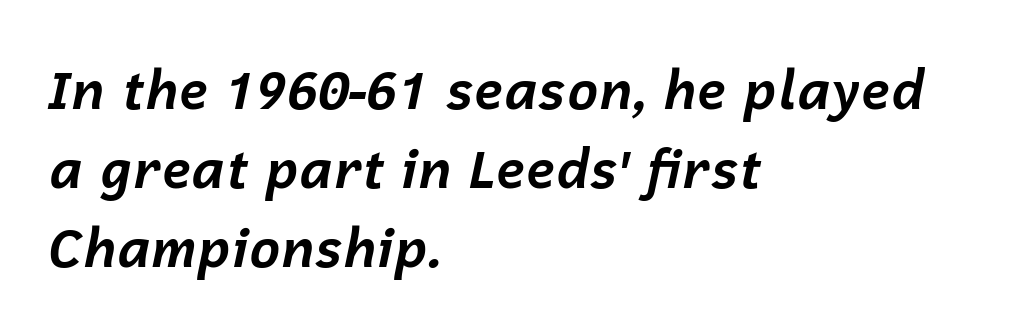
{"italic": "yes", "lean": "right", "slant_degrees": 12, "bold": "yes", "weight": "bold", "width": "normal", "stroke_contrast": "low", "x_height": "medium", "monospaced": "no", "underline": "no", "align": "left", "line_spacing": "normal", "line_spacing_ratio": 1.49, "letter_spacing": "normal", "letter_spacing_em": 0.0, "glyph_px": 53}
